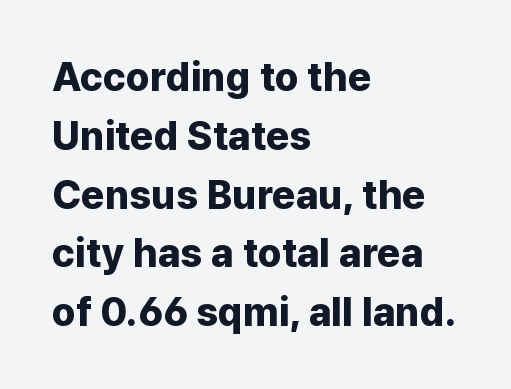
Q: Is the text bold? A: Yes.
Q: Is the text italic (slanted)? A: No, it is upright.
Q: Is the typeface a serif or a sans-serif typeface? A: Sans-serif.
Q: Is the text underlined? A: No.
Q: How is the paragraph aligned? A: Left-aligned.
Q: Is the spacing between letters normal or unusually wide? A: Normal.
Q: Is the spacing between lines tight, normal or loose? A: Normal.
Q: Width (condensed, normal, or wide)? A: Normal.
Q: Stroke contrast? A: Low.
Q: x-height? A: Medium.
Q: Monospaced? A: No.
